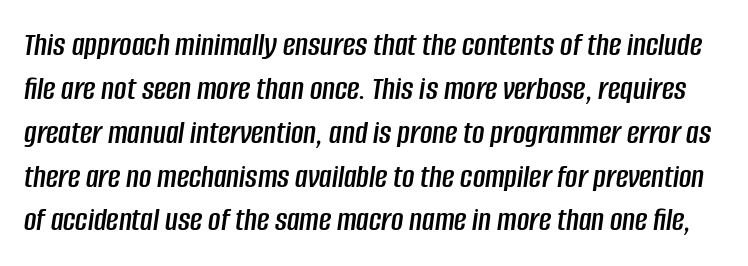
Notice how the stems are inclined rather than vertical — that's the hallmark of italics. Normally led — the rows are evenly, conventionally spaced. Descender tails drop into unmarked territory. This sample uses plain, unmodified letter spacing.
